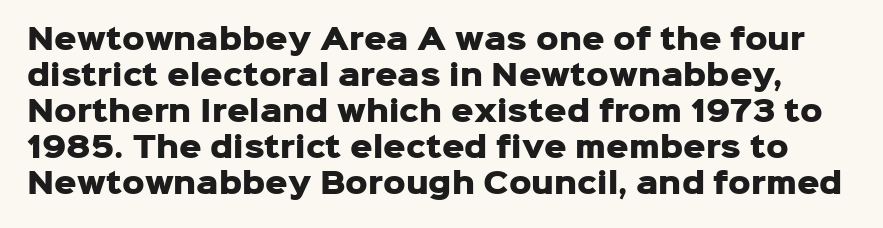
Compared with typical paragraphs, the rows here are spaced about the same. Does extra space separate the letters? No, they use regular spacing. Vertical strokes here are truly vertical. You could not count columns in this text — the font is proportionally spaced. Quick note: underline off. The font family rendered here belongs to the sans-serif group.
